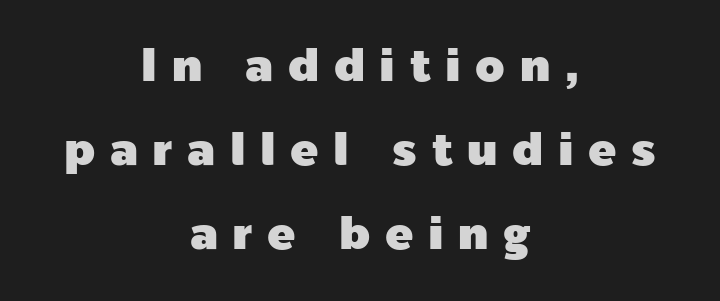
The string is rendered with underlining switched off. The passage shown is typed in a proportional face where columns would drift. The rendering shows plain stroke endings on the letterforms — a sans-serif design. Caption: expanded tracking, letters set apart. Do the letters lean? They stand straight. The paragraph shown floats in the horizontal middle.
